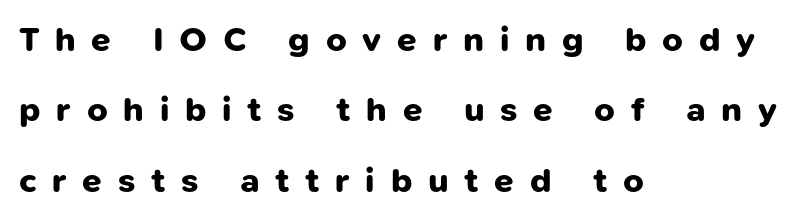
Q: Is the text bold? A: Yes.
Q: Is the typeface a serif or a sans-serif typeface? A: Sans-serif.
Q: Is the text underlined? A: No.
Q: How is the paragraph aligned? A: Left-aligned.
Q: Is the spacing between letters normal or unusually wide? A: Unusually wide.
Q: Is the spacing between lines tight, normal or loose? A: Loose.
Q: Width (condensed, normal, or wide)? A: Normal.
Q: Stroke contrast? A: Low.
Q: x-height? A: Medium.
Q: Monospaced? A: No.
